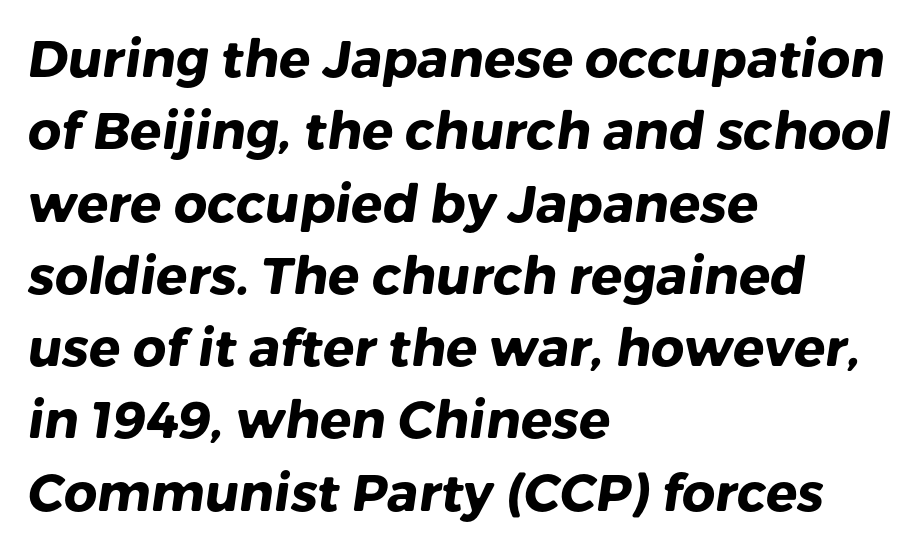
{"serif": "no", "bold": "yes", "weight": "heavy", "width": "normal", "stroke_contrast": "low", "x_height": "medium", "monospaced": "no", "underline": "no", "align": "left", "line_spacing": "normal", "line_spacing_ratio": 1.39, "letter_spacing": "normal", "letter_spacing_em": 0.0, "glyph_px": 52}
